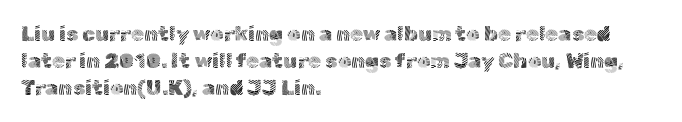
The image shows 21 px text type, upright; set left-aligned, normal line spacing (1.28x), normal letter spacing, not underlined.
